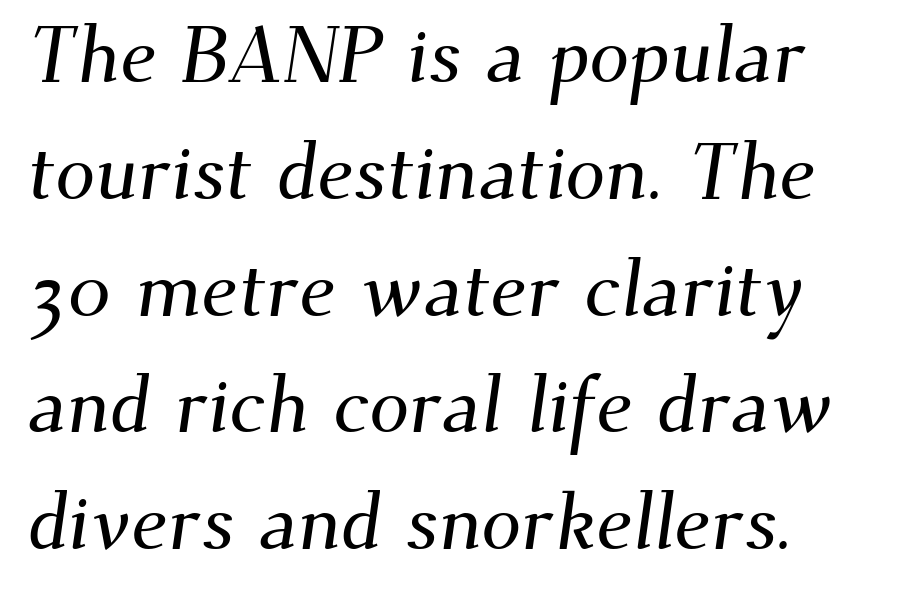
Serif or sans? Serif — the stroke terminals have little feet. The compositor pushed each line to the left boundary. The gap between lines stays unmarked. This sample has the flowing, uneven cadence of proportional lettering.
